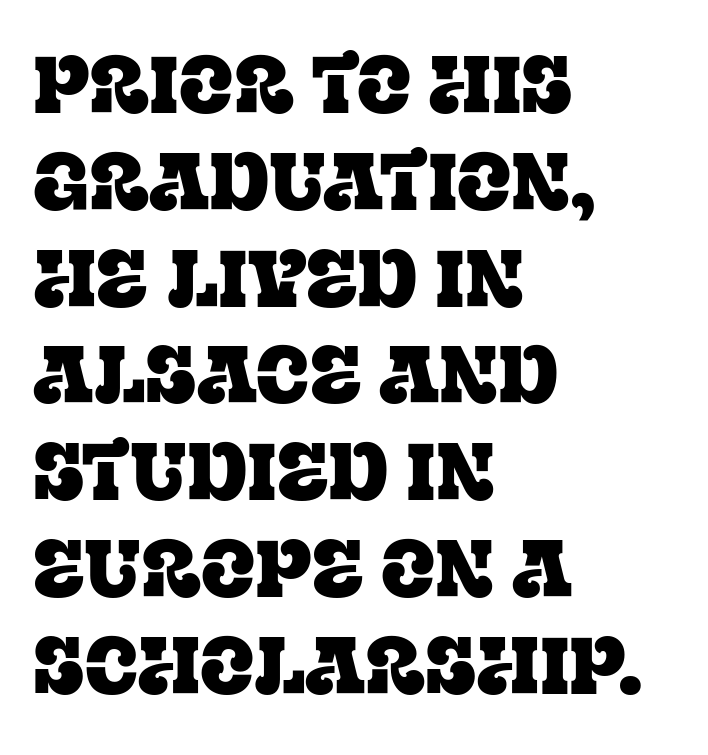
Tracking value appears to be zero — textbook default spacing. Note the varied advance widths — an 'i' is clearly narrower than an 'm'. Quick note: not italic, upright. The type family on display is of the serif kind.
